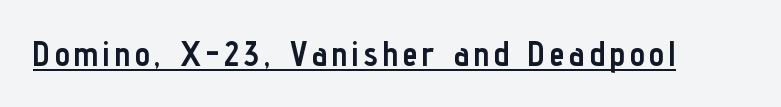
{"serif": "no", "italic": "no", "bold": "yes", "weight": "semibold", "width": "condensed", "stroke_contrast": "low", "x_height": "medium", "monospaced": "no", "underline": "yes", "glyph_px": 34}
